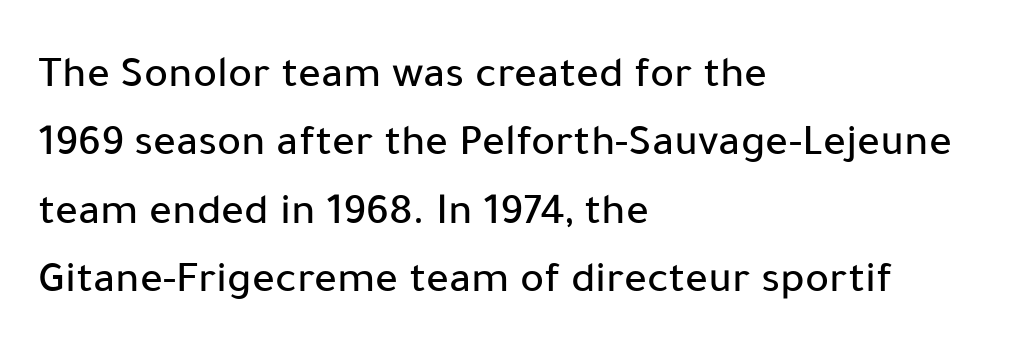
{"serif": "no", "italic": "no", "width": "normal", "stroke_contrast": "low", "x_height": "medium", "monospaced": "no", "underline": "no", "align": "left", "line_spacing": "normal", "line_spacing_ratio": 1.52, "letter_spacing": "normal", "letter_spacing_em": 0.0, "glyph_px": 45}
